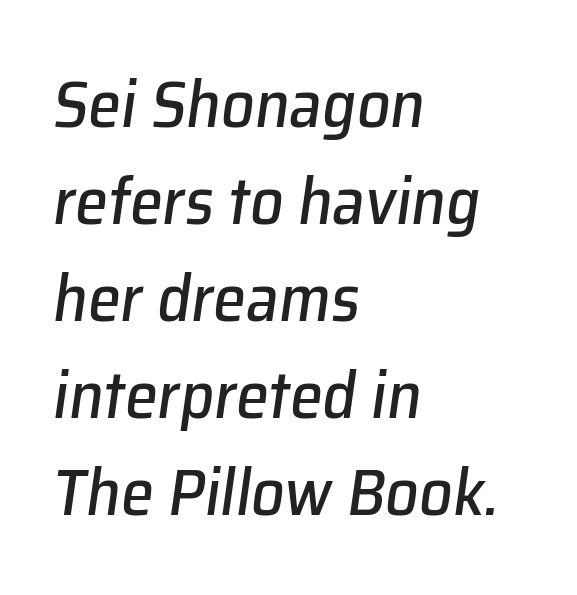
Q: Is the text italic (slanted)? A: Yes, it leans right by about 8 degrees.
Q: Is the text underlined? A: No.
Q: How is the paragraph aligned? A: Left-aligned.
Q: Is the spacing between letters normal or unusually wide? A: Normal.
Q: Is the spacing between lines tight, normal or loose? A: Normal.
Q: Width (condensed, normal, or wide)? A: Normal.
Q: Stroke contrast? A: Low.
Q: x-height? A: Medium.
Q: Monospaced? A: No.
